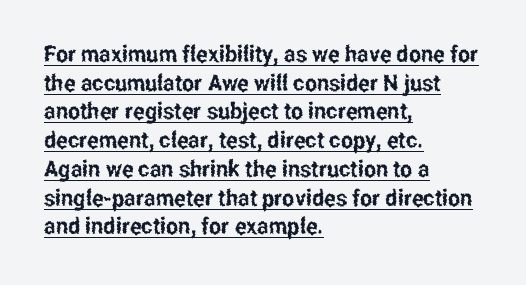
{"italic": "no", "underline": "yes", "align": "left", "line_spacing": "normal", "line_spacing_ratio": 1.25, "letter_spacing": "normal", "letter_spacing_em": 0.0, "glyph_px": 23}
